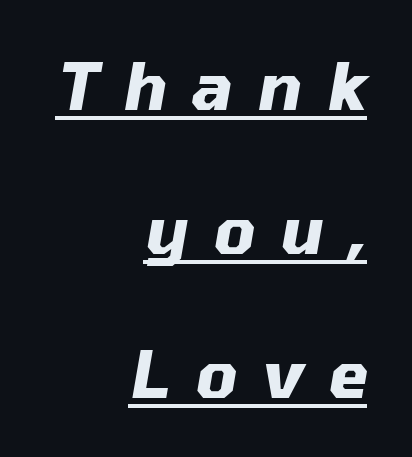
Is there an underline? Yes — a line sits under the letters. Observe the lean: these are italic letterforms. These lines have a slow, spaced-out rhythm from letter to letter. Where is the straight margin? On the right.
